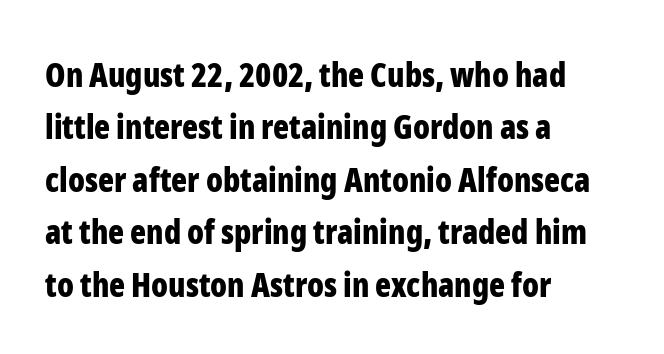
The words here are not underlined. Compared with typical paragraphs, the rows here are spaced about the same. Are there feet on the stems? There aren't — it's a sans. Is this a fixed-width face? No — the glyphs have proportional, varying widths. Glyph-to-glyph distance matches everyday printed text.
